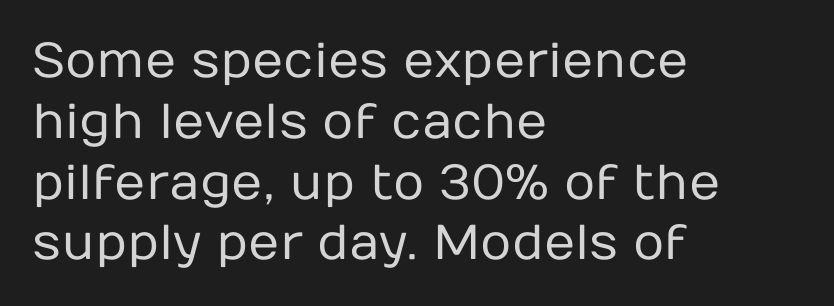
{"serif": "no", "italic": "no", "bold": "no", "weight": "regular", "width": "normal", "stroke_contrast": "low", "x_height": "medium", "monospaced": "no", "underline": "no", "align": "left", "line_spacing_ratio": 1.24, "letter_spacing": "normal", "letter_spacing_em": 0.0, "glyph_px": 49}
